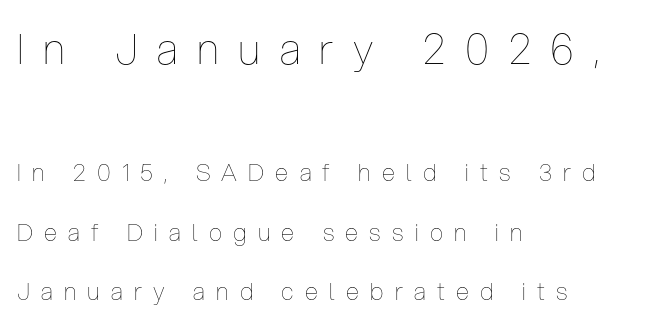
{"italic": "no", "bold": "no", "weight": "thin", "width": "condensed", "stroke_contrast": "low", "x_height": "medium", "monospaced": "no", "underline": "no", "align": "left", "line_spacing": "loose", "line_spacing_ratio": 2.47, "letter_spacing": "wide", "letter_spacing_em": 0.47, "larger_block": "first", "size_ratio": 1.75, "glyph_px": 42}
